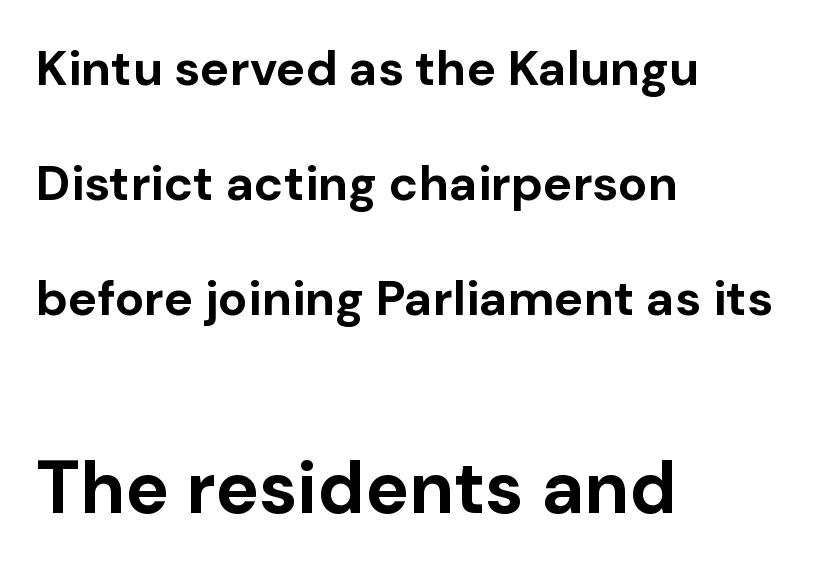
Q: Is the text bold? A: Yes.
Q: Is the text italic (slanted)? A: No, it is upright.
Q: Is the typeface a serif or a sans-serif typeface? A: Sans-serif.
Q: Is the text underlined? A: No.
Q: How is the paragraph aligned? A: Left-aligned.
Q: Is the spacing between letters normal or unusually wide? A: Normal.
Q: Is the spacing between lines tight, normal or loose? A: Loose.
Q: Which block of text is set in a larger size, the first (top) or the second (bottom)? A: The second (bottom) one.
Q: Width (condensed, normal, or wide)? A: Normal.
Q: Stroke contrast? A: Low.
Q: x-height? A: Medium.
Q: Monospaced? A: No.
